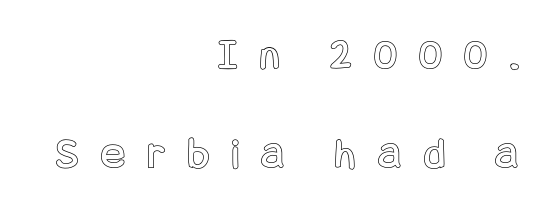
The image shows 45 px condensed type, upright; set right-aligned, loose line spacing (2.21x), unusually wide letter spacing (+0.5 em), not underlined; a large x-height.
